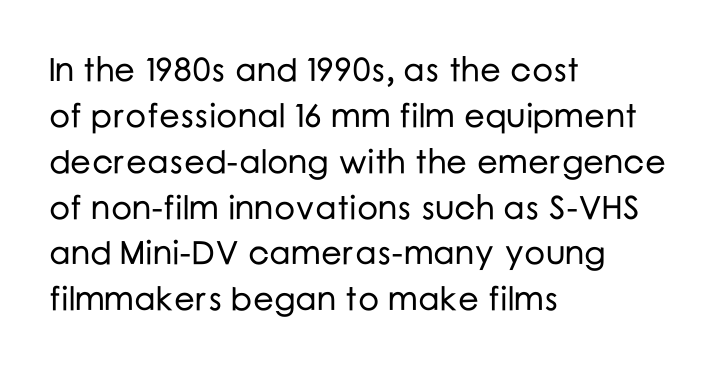
Leftover space on each line is placed entirely after the last word. No word sits above an underline. Regular leading. Inter-character spacing is left at the font's built-in metrics. Think of a printed novel: that variable character pitch is what you see here.
